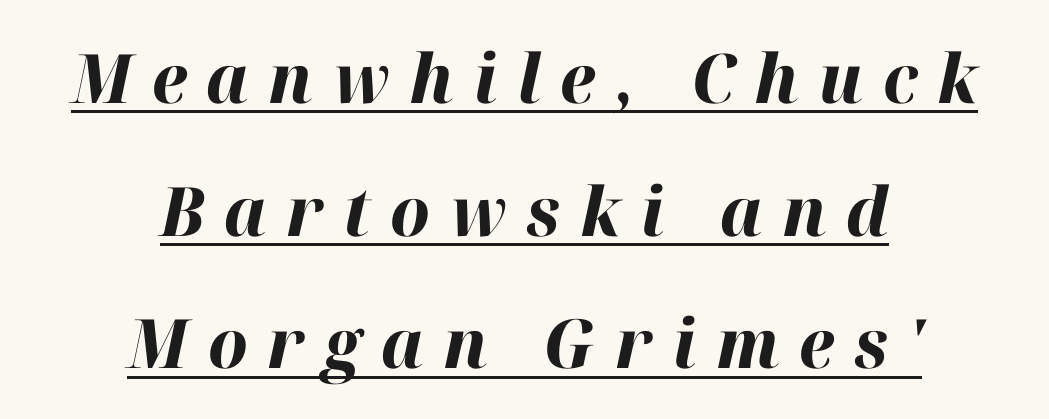
Q: Is the text bold? A: Yes.
Q: Is the text italic (slanted)? A: Yes, it leans right by about 12 degrees.
Q: Is the text underlined? A: Yes.
Q: How is the paragraph aligned? A: Centered.
Q: Is the spacing between letters normal or unusually wide? A: Unusually wide.
Q: Is the spacing between lines tight, normal or loose? A: Loose.
Q: Width (condensed, normal, or wide)? A: Normal.
Q: Stroke contrast? A: High.
Q: x-height? A: Medium.
Q: Monospaced? A: No.
